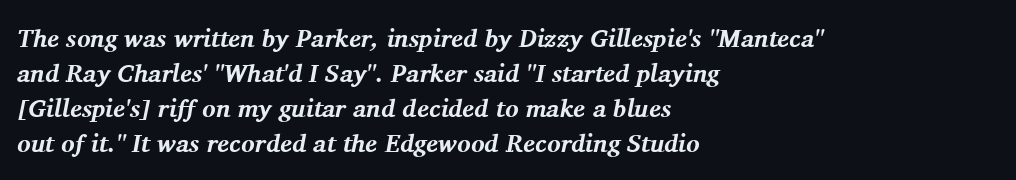
Q: Is the text bold? A: Yes.
Q: Is the text italic (slanted)? A: Yes, it leans right by about 11 degrees.
Q: Is the text underlined? A: No.
Q: How is the paragraph aligned? A: Left-aligned.
Q: Is the spacing between letters normal or unusually wide? A: Normal.
Q: Is the spacing between lines tight, normal or loose? A: Normal.
